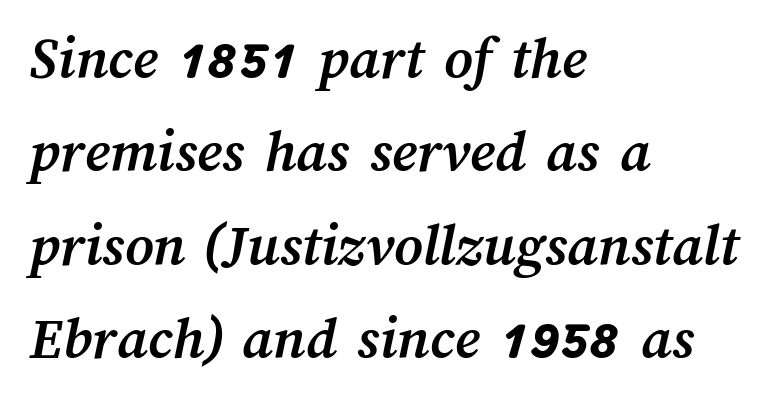
Q: Is the text bold? A: Yes.
Q: Is the text underlined? A: No.
Q: How is the paragraph aligned? A: Left-aligned.
Q: Is the spacing between letters normal or unusually wide? A: Normal.
Q: Is the spacing between lines tight, normal or loose? A: Normal.
Q: Width (condensed, normal, or wide)? A: Normal.
Q: Stroke contrast? A: Medium.
Q: x-height? A: Medium.
Q: Monospaced? A: No.
